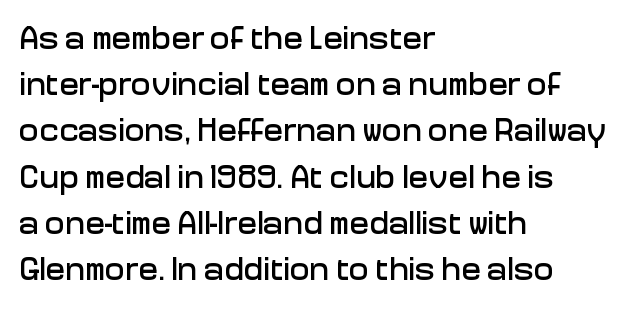
Q: Is the text italic (slanted)? A: No, it is upright.
Q: Is the typeface a serif or a sans-serif typeface? A: Sans-serif.
Q: Is the text underlined? A: No.
Q: How is the paragraph aligned? A: Left-aligned.
Q: Is the spacing between letters normal or unusually wide? A: Normal.
Q: Is the spacing between lines tight, normal or loose? A: Normal.
Q: Width (condensed, normal, or wide)? A: Normal.
Q: Stroke contrast? A: Low.
Q: x-height? A: Medium.
Q: Monospaced? A: No.
